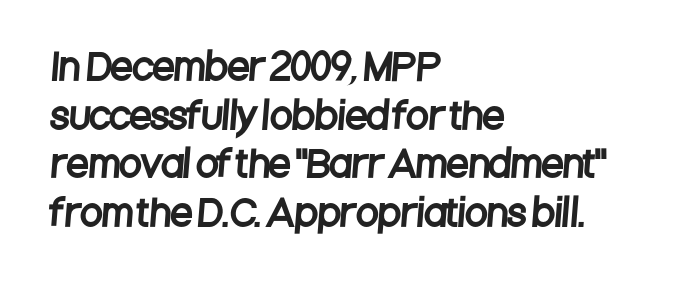
Unlike a traditional serif, this face leaves its strokes unadorned. The words here are not underlined. Varying glyph widths throughout — classic text-font behaviour. Vertical spacing — default. Leftover space on each line is placed entirely after the last word.
